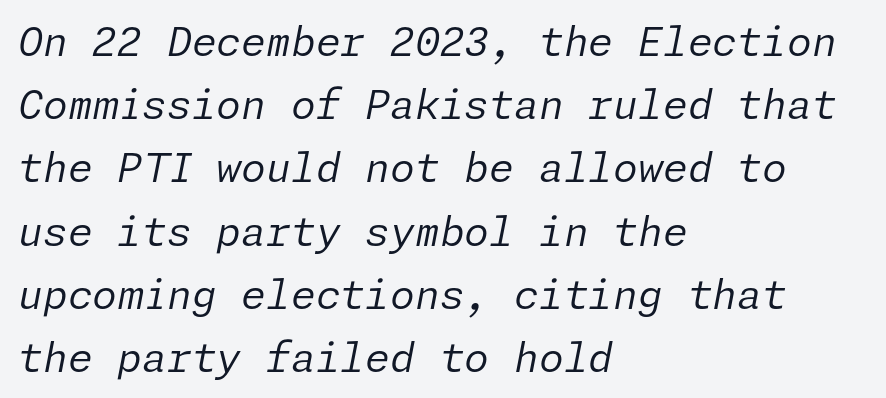
{"italic": "yes", "lean": "right", "slant_degrees": 11, "bold": "no", "weight": "regular", "width": "normal", "stroke_contrast": "low", "x_height": "medium", "underline": "no", "align": "left", "line_spacing": "normal", "line_spacing_ratio": 1.58, "letter_spacing": "normal", "letter_spacing_em": 0.0, "glyph_px": 40}
